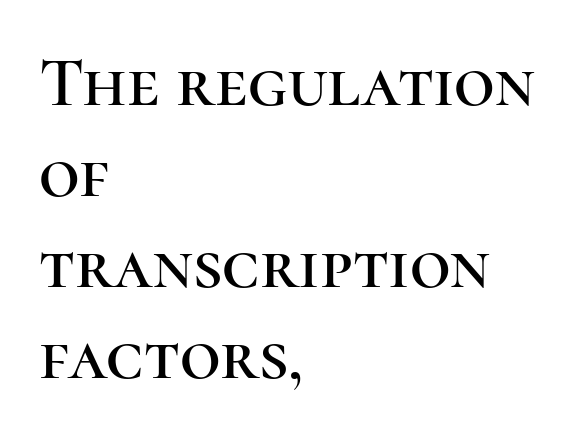
The image shows 71 px serif type, upright; set left-aligned, normal line spacing (1.28x), normal letter spacing, not underlined; high stroke contrast and a medium x-height.
